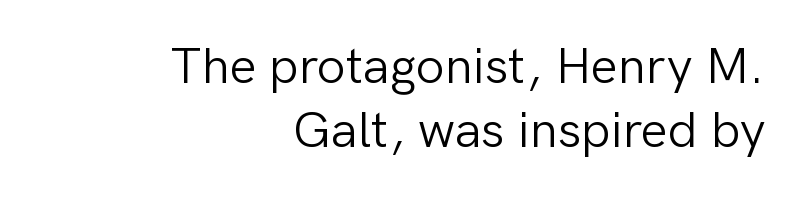
The image shows 51 px light sans-serif type, upright; set right-aligned, normal line spacing (1.25x), normal letter spacing, not underlined; low stroke contrast and a medium x-height.
